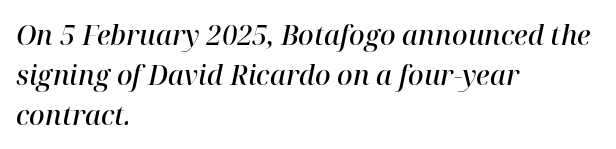
Q: Is the text bold? A: Semi-bold.
Q: Is the text italic (slanted)? A: Yes, it leans right by about 12 degrees.
Q: Is the text underlined? A: No.
Q: How is the paragraph aligned? A: Left-aligned.
Q: Is the spacing between letters normal or unusually wide? A: Normal.
Q: Is the spacing between lines tight, normal or loose? A: Normal.
